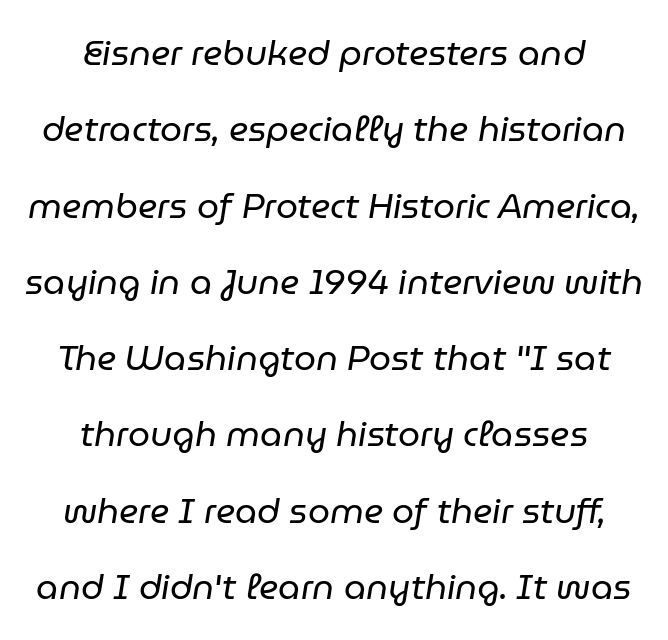
Q: Is the text bold? A: No.
Q: Is the text italic (slanted)? A: Yes, it leans right by about 9 degrees.
Q: Is the text underlined? A: No.
Q: How is the paragraph aligned? A: Centered.
Q: Is the spacing between letters normal or unusually wide? A: Normal.
Q: Is the spacing between lines tight, normal or loose? A: Loose.
Q: Width (condensed, normal, or wide)? A: Normal.
Q: Stroke contrast? A: Low.
Q: x-height? A: Medium.
Q: Monospaced? A: No.
